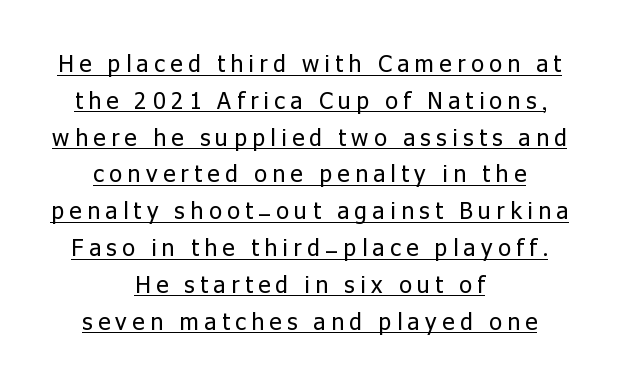
{"italic": "no", "bold": "no", "underline": "yes", "align": "center", "line_spacing": "normal", "line_spacing_ratio": 1.6, "letter_spacing": "wide", "letter_spacing_em": 0.24, "glyph_px": 23}
